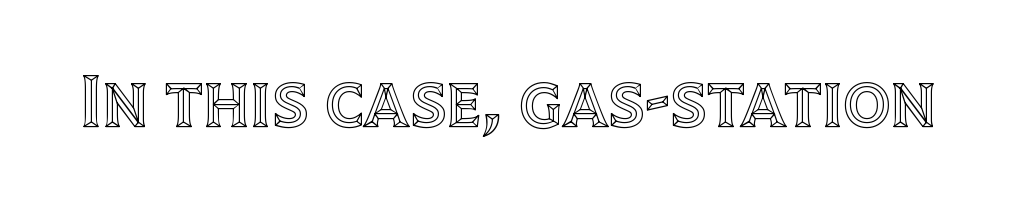
{"italic": "no", "width": "normal", "x_height": "large", "monospaced": "no", "underline": "no", "letter_spacing": "normal", "letter_spacing_em": 0.0, "glyph_px": 74}
